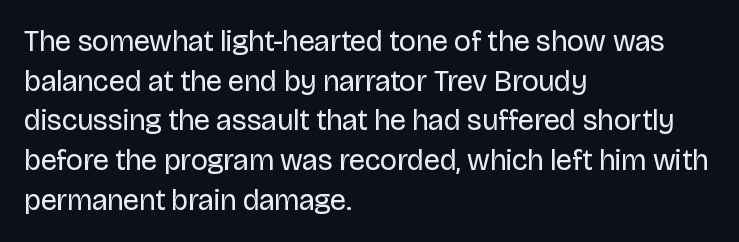
Q: Is the text bold? A: No.
Q: Is the text italic (slanted)? A: No, it is upright.
Q: Is the typeface a serif or a sans-serif typeface? A: Sans-serif.
Q: Is the text underlined? A: No.
Q: How is the paragraph aligned? A: Left-aligned.
Q: Is the spacing between letters normal or unusually wide? A: Normal.
Q: Is the spacing between lines tight, normal or loose? A: Normal.
Q: Width (condensed, normal, or wide)? A: Normal.
Q: Stroke contrast? A: Low.
Q: x-height? A: Large.
Q: Monospaced? A: No.
